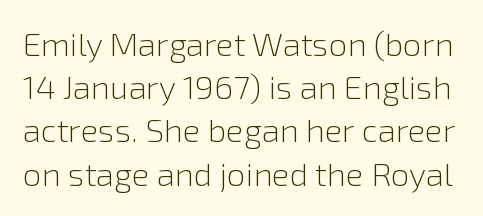
Typographically, this falls in the sans-serif category. Heft: none added — not bold. Character widths vary here, with narrow letters taking less room than wide ones. Observe the ordinary spacing: letters are neighbours, not strangers. A normal amount of white space separates one row of letters from the next.
